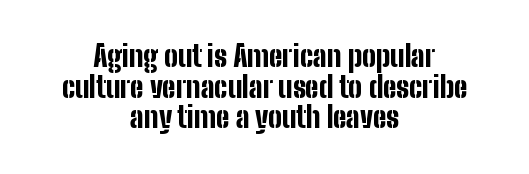
This is the regular roman posture of the typeface. Nobody drew a line under any word here. Interline gaps are noticeably narrow in this sample. A dark, heavy texture on the line: the type is bold.
